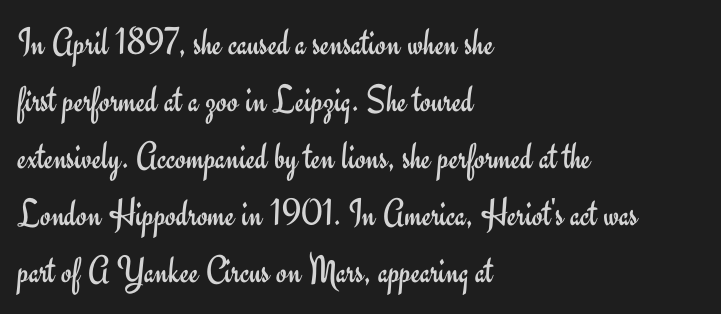
Underlining? Definitely not there. Honestly, the letter spacing is just normal — you wouldn't notice it. Horizontally, the lines are justified to the leading edge only.
